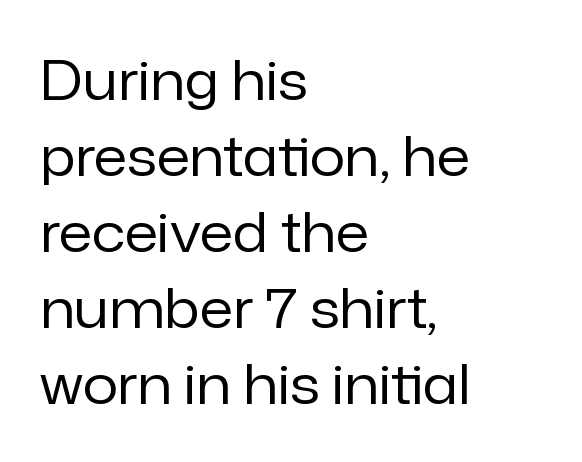
Looks like regular typesetting: each glyph gets only the width it needs. The lettering stays uniformly vertical, giving the passage a roman look. Note: no serifs on the glyphs. Stroke mass is kept to a normal reading level or below.
